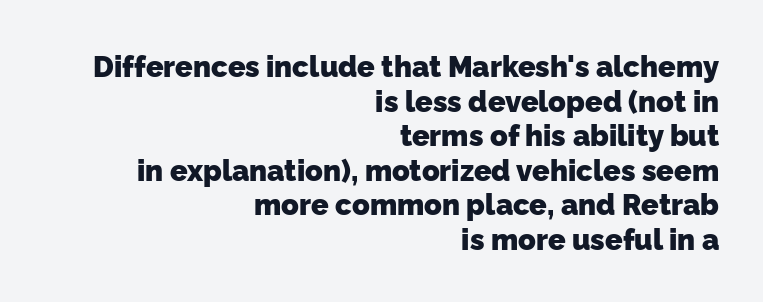
Q: Is the text bold? A: Yes.
Q: Is the typeface a serif or a sans-serif typeface? A: Sans-serif.
Q: Is the text underlined? A: No.
Q: How is the paragraph aligned? A: Right-aligned.
Q: Is the spacing between letters normal or unusually wide? A: Normal.
Q: Width (condensed, normal, or wide)? A: Normal.
Q: Stroke contrast? A: Low.
Q: x-height? A: Medium.
Q: Monospaced? A: No.
